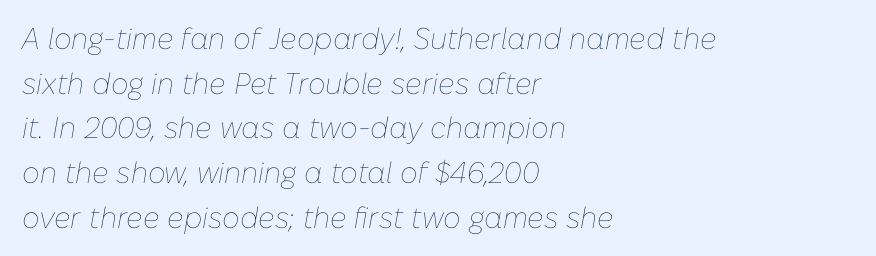
The image shows 30 px thin type, italic (leaning right); set left-aligned, normal line spacing (1.49x), normal letter spacing, not underlined; low stroke contrast and a medium x-height.
